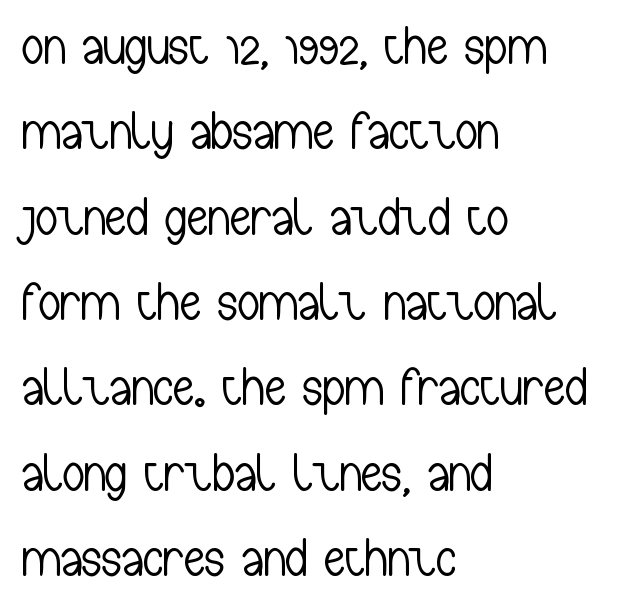
Q: Is the text bold? A: No.
Q: Is the text italic (slanted)? A: No, it is upright.
Q: Is the typeface a serif or a sans-serif typeface? A: Sans-serif.
Q: Is the text underlined? A: No.
Q: How is the paragraph aligned? A: Left-aligned.
Q: Is the spacing between letters normal or unusually wide? A: Normal.
Q: Is the spacing between lines tight, normal or loose? A: Normal.
Q: Width (condensed, normal, or wide)? A: Condensed.
Q: Stroke contrast? A: Low.
Q: x-height? A: Medium.
Q: Monospaced? A: No.
